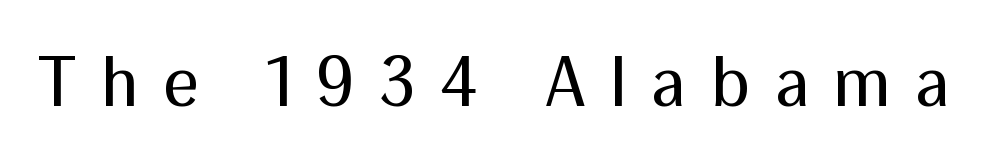
Q: Is the text bold? A: No.
Q: Is the text italic (slanted)? A: No, it is upright.
Q: Is the typeface a serif or a sans-serif typeface? A: Sans-serif.
Q: Is the text underlined? A: No.
Q: Is the spacing between letters normal or unusually wide? A: Unusually wide.
Q: Width (condensed, normal, or wide)? A: Normal.
Q: Stroke contrast? A: Medium.
Q: x-height? A: Medium.
Q: Monospaced? A: No.
